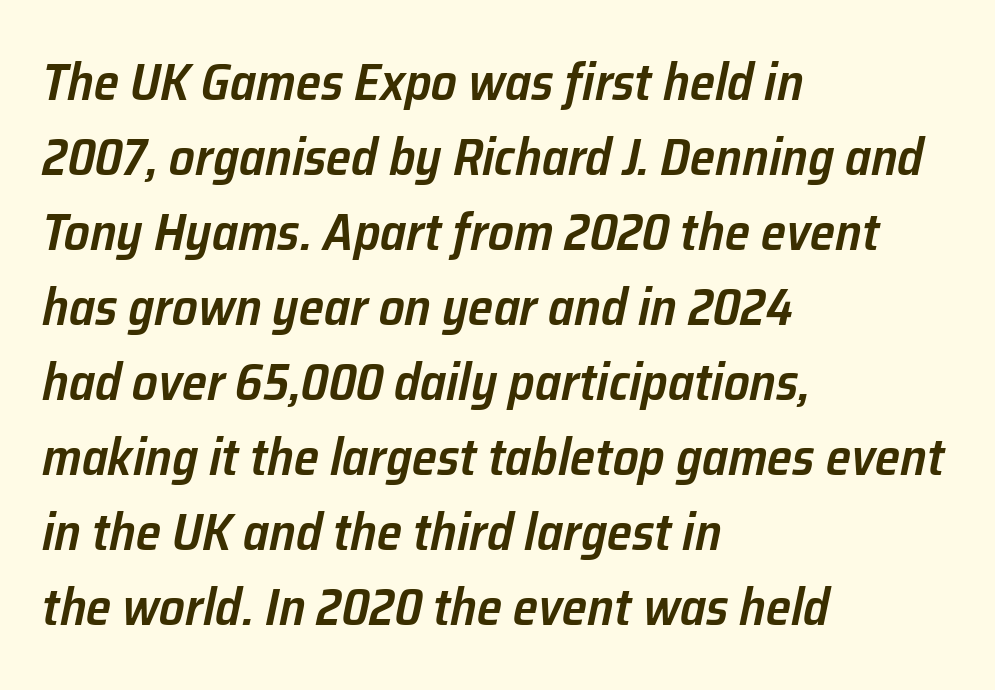
The lines sit at an ordinary, default distance from one another. Quick note: italic. Clear beneath every line of the passage. The passage shown is typed in a proportional face where columns would drift.
